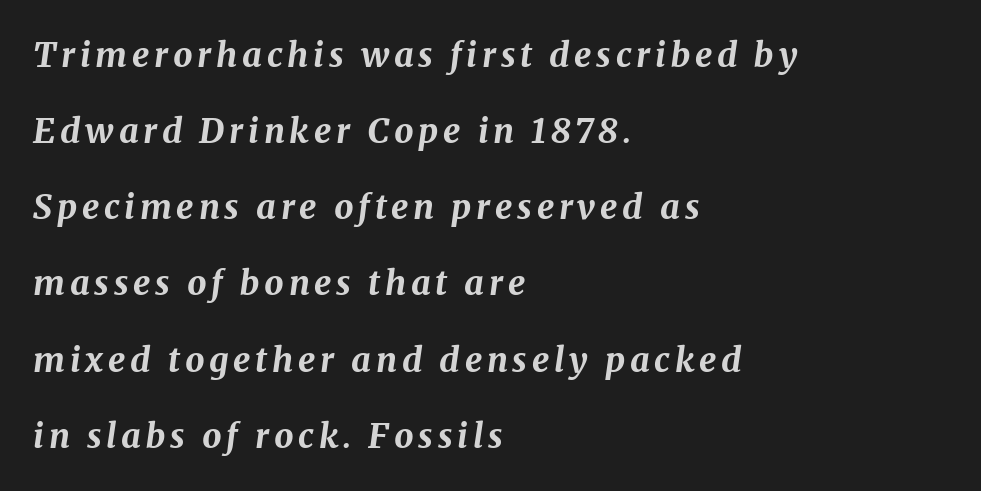
{"italic": "yes", "lean": "right", "slant_degrees": 8, "bold": "yes", "weight": "bold", "width": "normal", "stroke_contrast": "medium", "x_height": "medium", "monospaced": "no", "underline": "no", "align": "left", "line_spacing": "loose", "line_spacing_ratio": 2.24, "glyph_px": 34}
